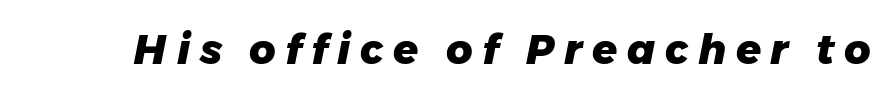
{"italic": "yes", "lean": "right", "slant_degrees": 11, "bold": "yes", "weight": "heavy", "width": "normal", "stroke_contrast": "low", "x_height": "medium", "monospaced": "no", "underline": "no", "letter_spacing": "wide", "letter_spacing_em": 0.23, "glyph_px": 41}
